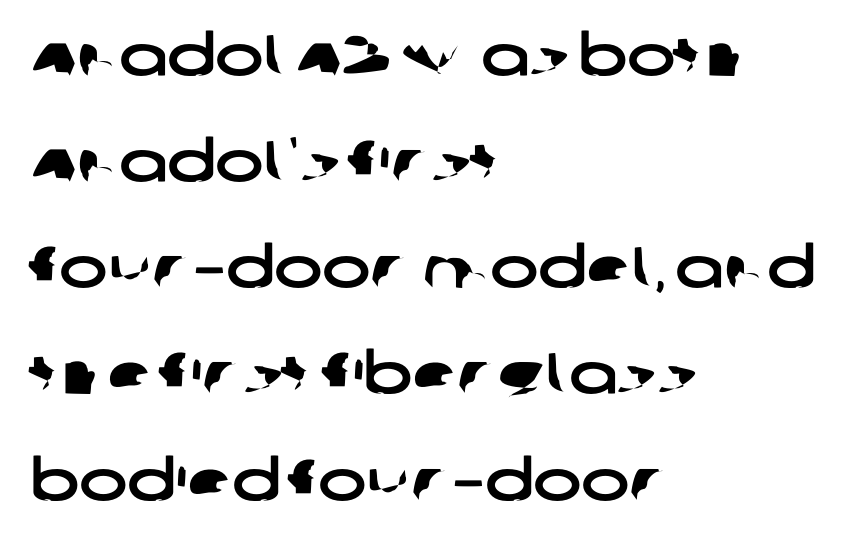
{"serif": "no", "width": "wide", "stroke_contrast": "low", "x_height": "large", "monospaced": "no", "underline": "no", "align": "left", "line_spacing_ratio": 1.83, "letter_spacing": "normal", "letter_spacing_em": 0.0, "glyph_px": 58}
